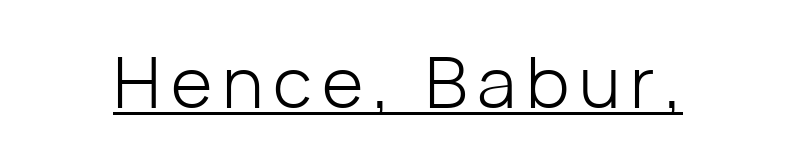
The letters look calm and open, with moderate or lighter stems. Character widths vary here, with narrow letters taking less room than wide ones. The letters stand upright; this is a roman face. Does the type have serifs? No, each stem ends abruptly. The passage shown is underscored from start to finish.
